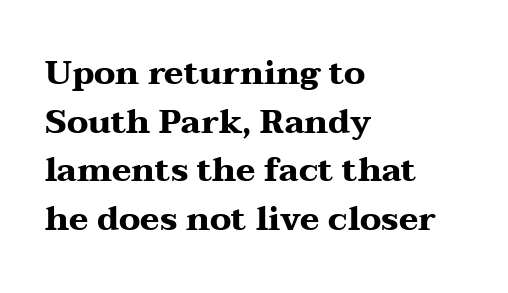
{"serif": "yes", "italic": "no", "bold": "yes", "weight": "heavy", "width": "wide", "stroke_contrast": "medium", "x_height": "medium", "monospaced": "no", "underline": "no", "align": "left", "line_spacing": "normal", "line_spacing_ratio": 1.47, "letter_spacing": "normal", "letter_spacing_em": 0.0, "glyph_px": 33}
